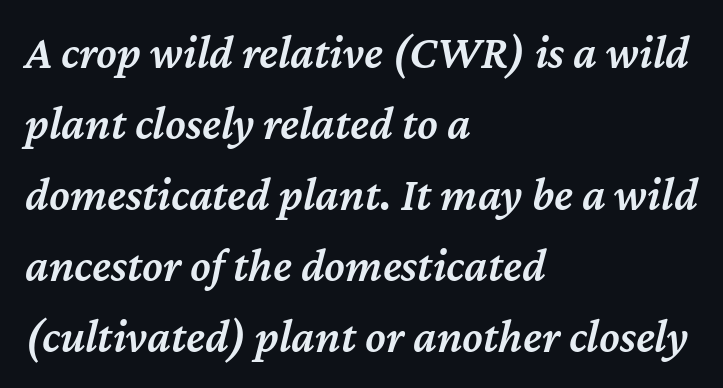
The image shows 47 px semibold type, italic (leaning right); set left-aligned, normal line spacing (1.51x), normal letter spacing, not underlined; medium stroke contrast and a medium x-height.
